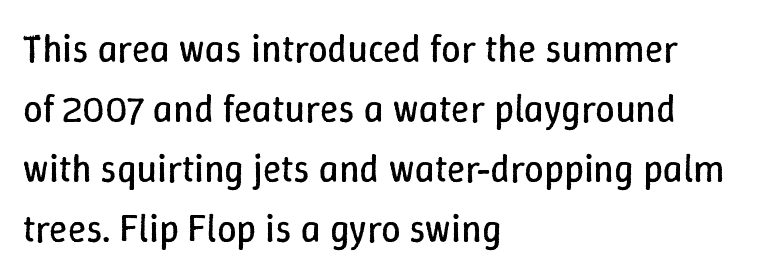
{"italic": "no", "bold": "no", "weight": "regular", "width": "normal", "stroke_contrast": "low", "x_height": "medium", "monospaced": "no", "underline": "no", "align": "left", "line_spacing": "normal", "line_spacing_ratio": 1.58, "letter_spacing": "normal", "letter_spacing_em": 0.0, "glyph_px": 38}
